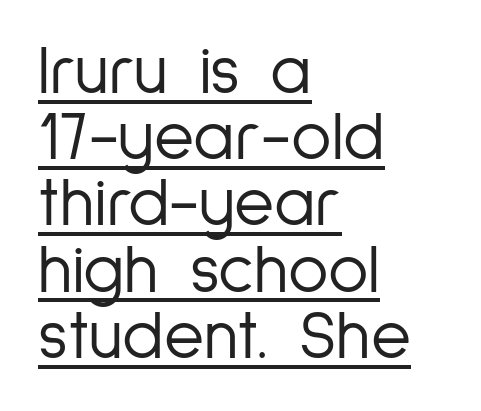
The image shows 69 px light, condensed sans-serif type, upright; set left-aligned, tight line spacing (0.96x), normal letter spacing, underlined; low stroke contrast and a medium x-height.
